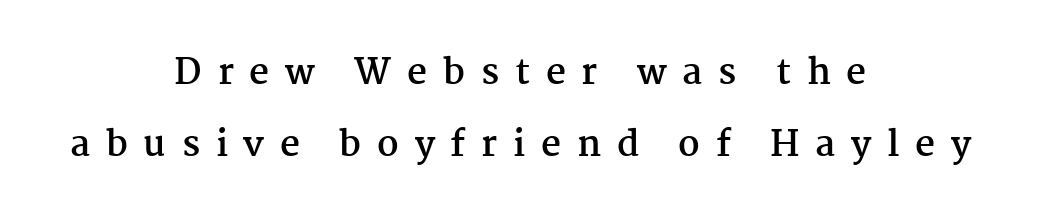
Q: Is the text bold? A: Yes.
Q: Is the text italic (slanted)? A: No, it is upright.
Q: Is the typeface a serif or a sans-serif typeface? A: Serif.
Q: Is the text underlined? A: No.
Q: How is the paragraph aligned? A: Centered.
Q: Is the spacing between letters normal or unusually wide? A: Unusually wide.
Q: Is the spacing between lines tight, normal or loose? A: Loose.
Q: Width (condensed, normal, or wide)? A: Normal.
Q: Stroke contrast? A: Medium.
Q: x-height? A: Medium.
Q: Monospaced? A: No.
